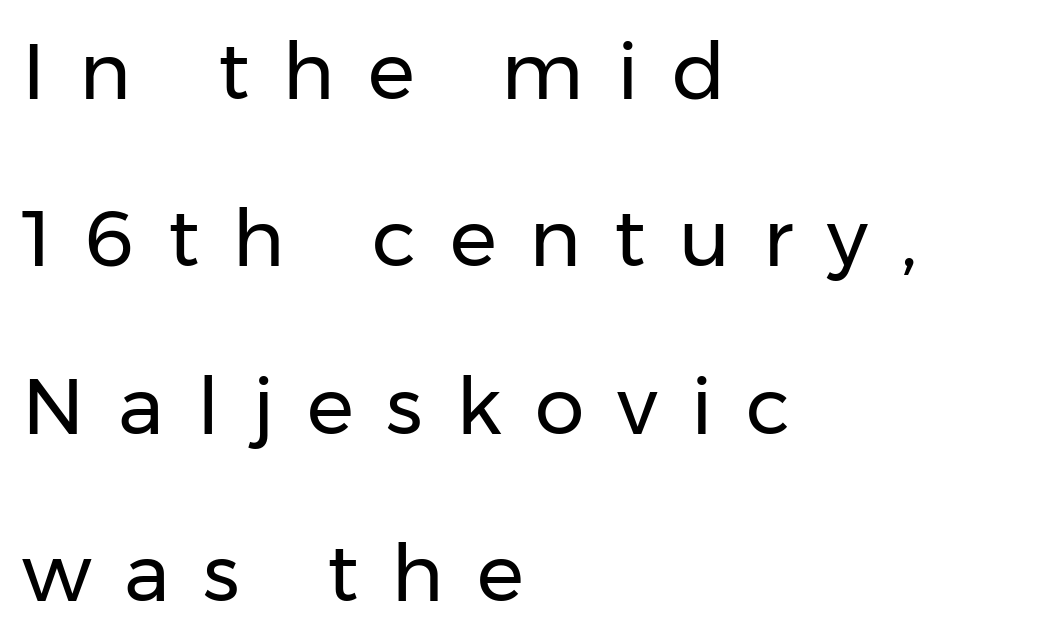
Leading: increased. A typesetter would call this proportional, since set widths differ per character. Short and long lines alike share a common starting point at left. The area under the type is left untouched.
